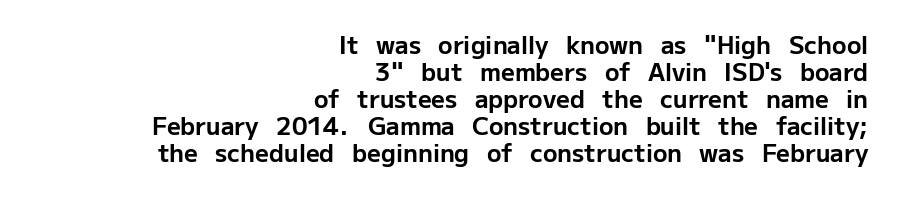
{"italic": "no", "bold": "yes", "underline": "no", "align": "right", "line_spacing": "tight", "line_spacing_ratio": 1.12, "letter_spacing": "normal", "letter_spacing_em": 0.0, "glyph_px": 24}
